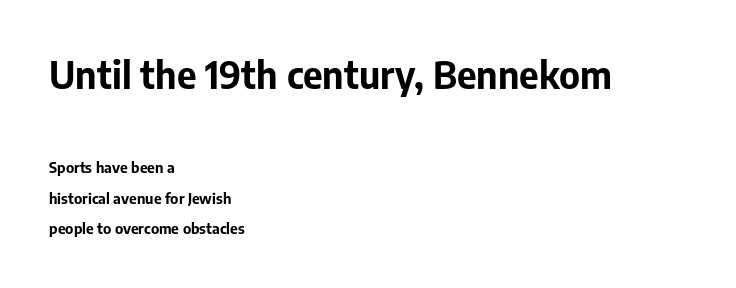
Q: Is the text bold? A: Yes.
Q: Is the text italic (slanted)? A: No, it is upright.
Q: Is the typeface a serif or a sans-serif typeface? A: Sans-serif.
Q: Is the text underlined? A: No.
Q: How is the paragraph aligned? A: Left-aligned.
Q: Is the spacing between letters normal or unusually wide? A: Normal.
Q: Is the spacing between lines tight, normal or loose? A: Loose.
Q: Which block of text is set in a larger size, the first (top) or the second (bottom)? A: The first (top) one.
Q: Width (condensed, normal, or wide)? A: Normal.
Q: Stroke contrast? A: Low.
Q: x-height? A: Medium.
Q: Monospaced? A: No.
